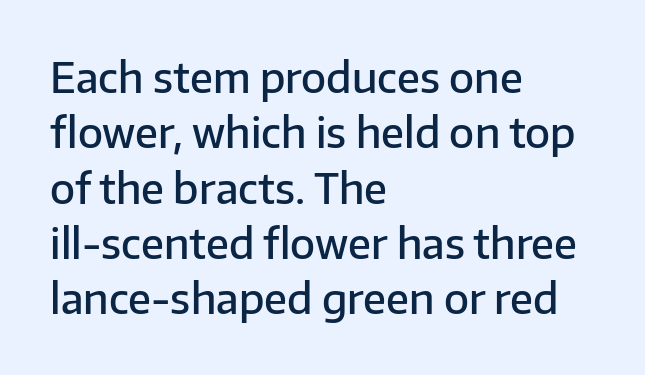
If you drew a ruler down the left edge, every line would touch it. Standard letterfit; no display-style spreading of the glyphs. The lettering holds an erect, upright posture throughout. In terms of letterform style, serifs are entirely absent. A typesetter would call this proportional, since set widths differ per character. Glance below the letters and you will spot only blank space.
